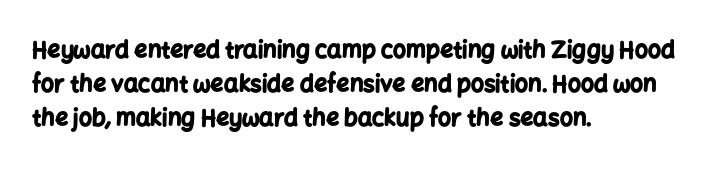
The strip under each line holds only bare page. How are the letters spaced? Ordinarily, with no added tracking. Line spacing here is normal. This rendering uses left alignment, leaving the right contour irregular. When letters stand straight like this, we call the style roman or upright. The rendering uses a bold face; every stroke is thick and dark.
